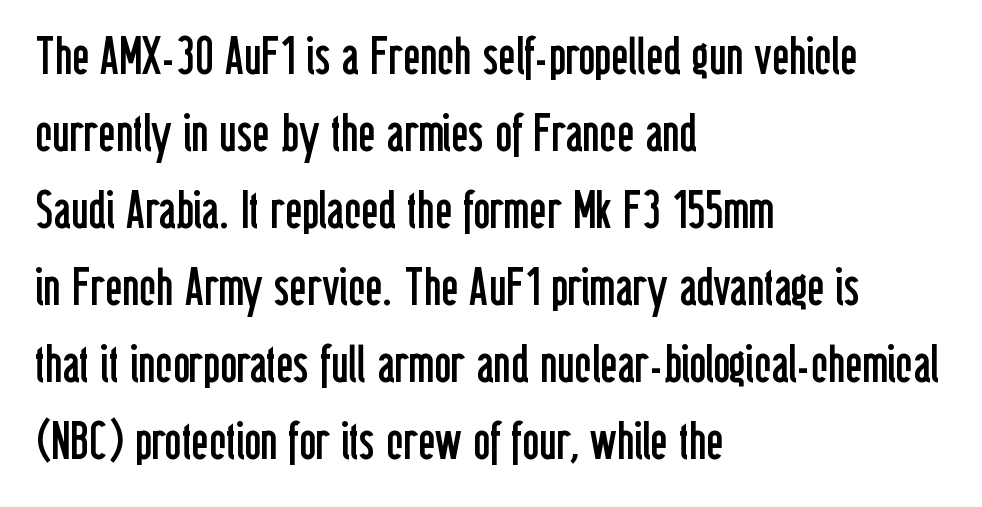
Q: Is the text bold? A: No.
Q: Is the text italic (slanted)? A: No, it is upright.
Q: Is the typeface a serif or a sans-serif typeface? A: Sans-serif.
Q: Is the text underlined? A: No.
Q: How is the paragraph aligned? A: Left-aligned.
Q: Is the spacing between letters normal or unusually wide? A: Normal.
Q: Is the spacing between lines tight, normal or loose? A: Normal.
Q: Width (condensed, normal, or wide)? A: Condensed.
Q: Stroke contrast? A: Low.
Q: x-height? A: Medium.
Q: Monospaced? A: No.
